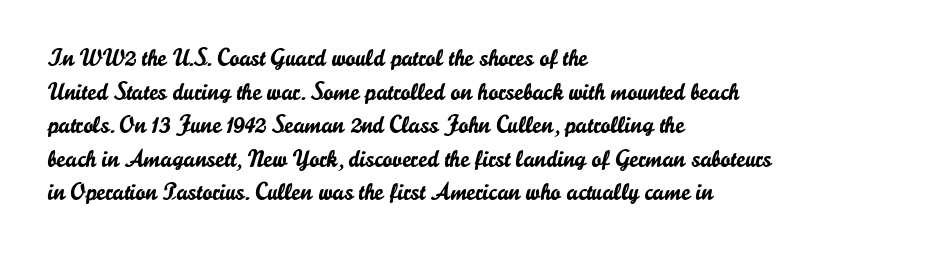
The image shows 24 px text type; set left-aligned, normal line spacing (1.4x), normal letter spacing, not underlined.
